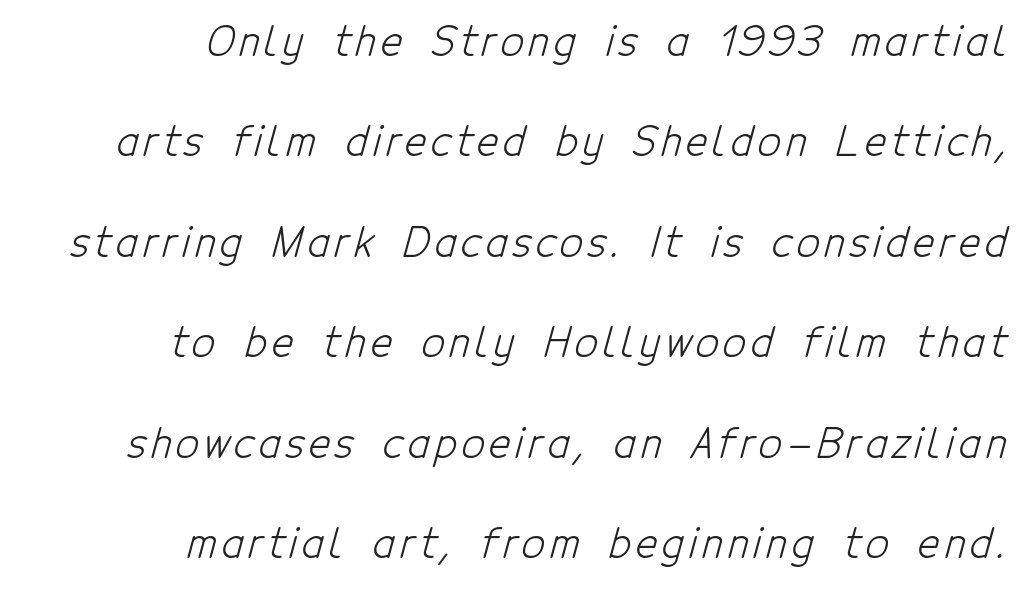
The image shows 41 px light, condensed sans-serif type; set right-aligned, loose line spacing (2.45x), not underlined; low stroke contrast and a medium x-height.
